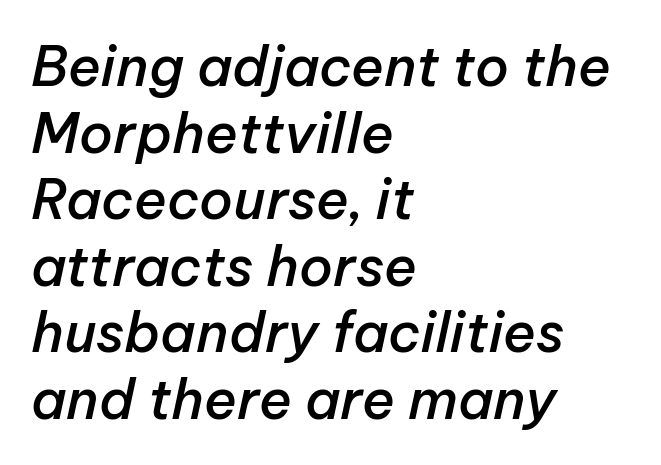
The image shows 55 px semibold type, italic (leaning right); set left-aligned, line spacing 1.21x, normal letter spacing, not underlined; low stroke contrast and a medium x-height.
